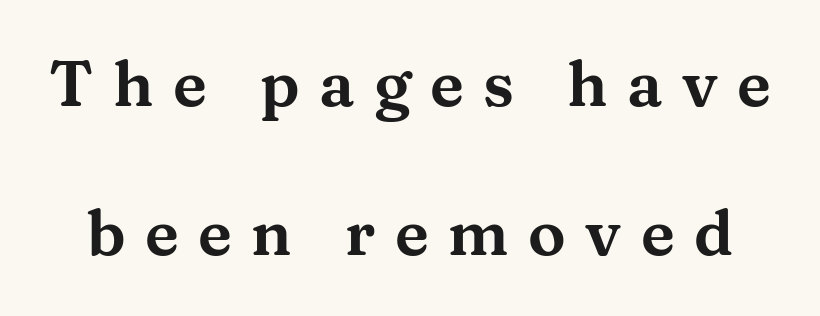
{"serif": "yes", "italic": "no", "width": "wide", "stroke_contrast": "medium", "x_height": "medium", "monospaced": "no", "underline": "no", "line_spacing": "loose", "line_spacing_ratio": 2.36, "letter_spacing": "wide", "letter_spacing_em": 0.31, "glyph_px": 63}
